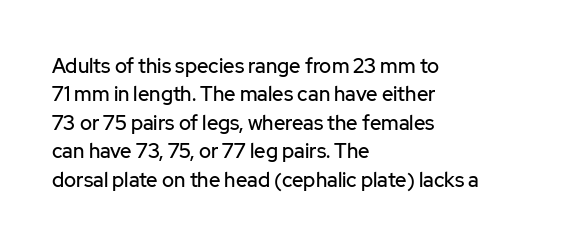
Q: Is the text italic (slanted)? A: No, it is upright.
Q: Is the text underlined? A: No.
Q: How is the paragraph aligned? A: Left-aligned.
Q: Is the spacing between letters normal or unusually wide? A: Normal.
Q: Is the spacing between lines tight, normal or loose? A: Normal.
